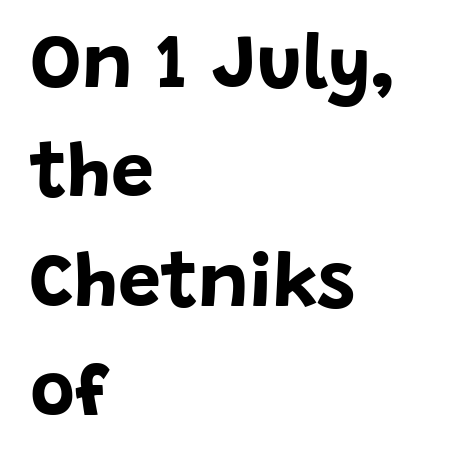
Q: Is the text bold? A: Yes.
Q: Is the text italic (slanted)? A: No, it is upright.
Q: Is the typeface a serif or a sans-serif typeface? A: Sans-serif.
Q: Is the text underlined? A: No.
Q: How is the paragraph aligned? A: Left-aligned.
Q: Is the spacing between letters normal or unusually wide? A: Normal.
Q: Is the spacing between lines tight, normal or loose? A: Normal.
Q: Width (condensed, normal, or wide)? A: Normal.
Q: Stroke contrast? A: Low.
Q: x-height? A: Large.
Q: Monospaced? A: No.
